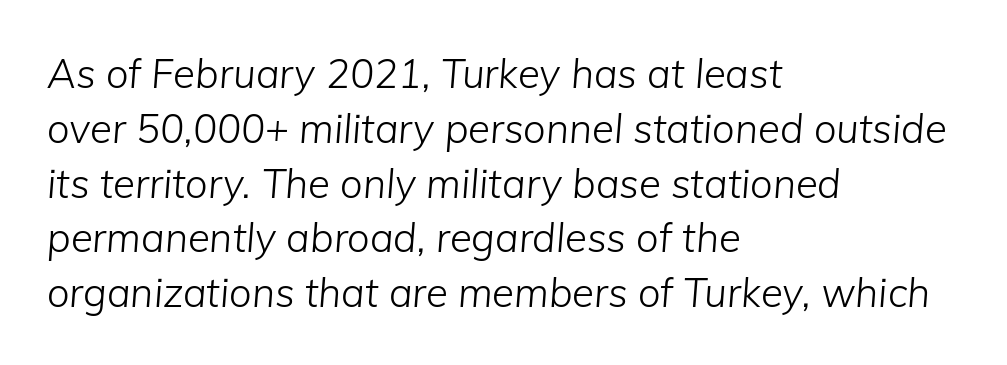
{"italic": "yes", "lean": "right", "slant_degrees": 5, "bold": "no", "weight": "light", "width": "normal", "stroke_contrast": "low", "x_height": "medium", "monospaced": "no", "underline": "no", "align": "left", "line_spacing": "normal", "line_spacing_ratio": 1.37, "letter_spacing": "normal", "letter_spacing_em": 0.0, "glyph_px": 40}
